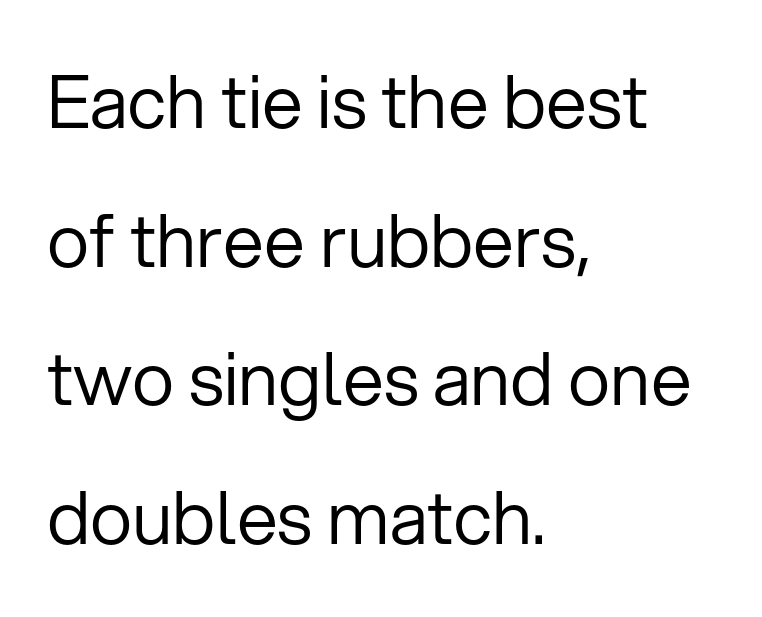
The image shows 73 px regular-weight sans-serif type, upright; set left-aligned, loose line spacing (1.9x), normal letter spacing, not underlined; low stroke contrast and a medium x-height.
